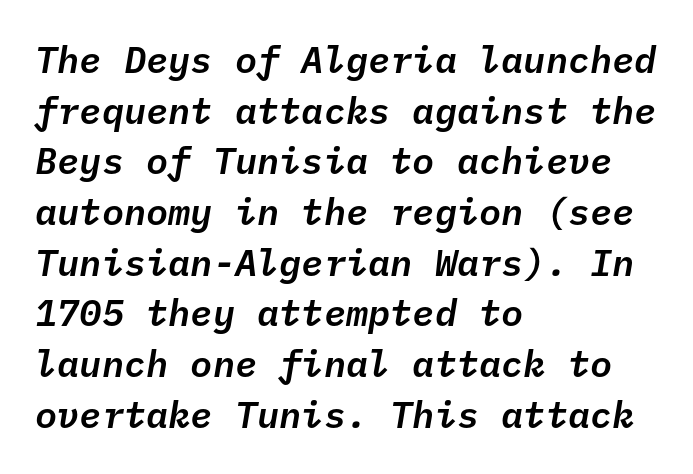
The image shows 37 px text type, italic (leaning right), monospaced; set left-aligned, normal line spacing (1.37x), normal letter spacing, not underlined; low stroke contrast and a medium x-height.
